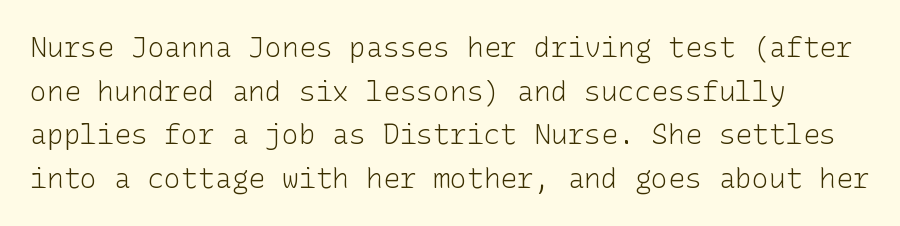
{"serif": "no", "italic": "no", "bold": "no", "weight": "light", "width": "normal", "stroke_contrast": "low", "x_height": "medium", "underline": "no", "align": "left", "line_spacing": "normal", "line_spacing_ratio": 1.56, "letter_spacing": "normal", "letter_spacing_em": 0.0, "glyph_px": 28}
